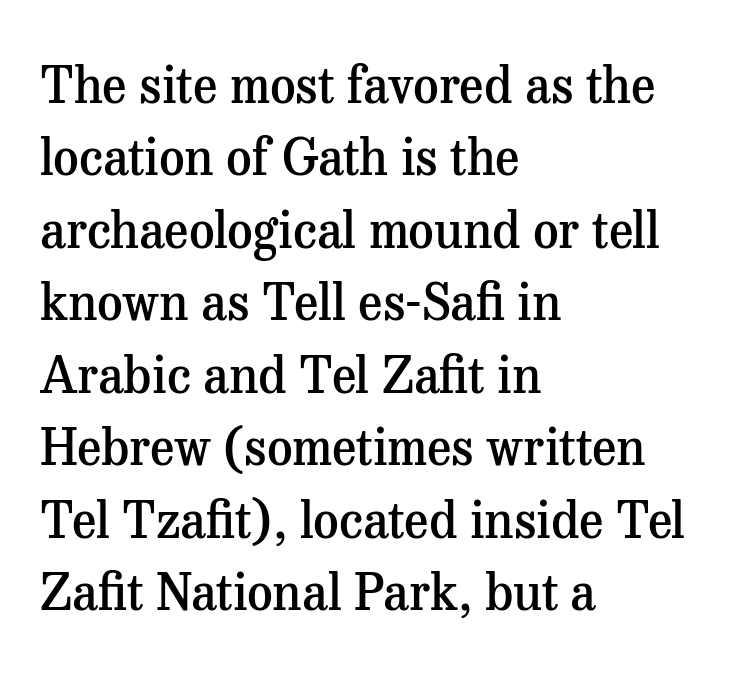
Quick note: not italic, upright. To sum up the face: it has serifs. Successive baselines arrive at the customary interval. No extra tracking has been applied to these lines. Semibold letterforms, between regular and bold.
